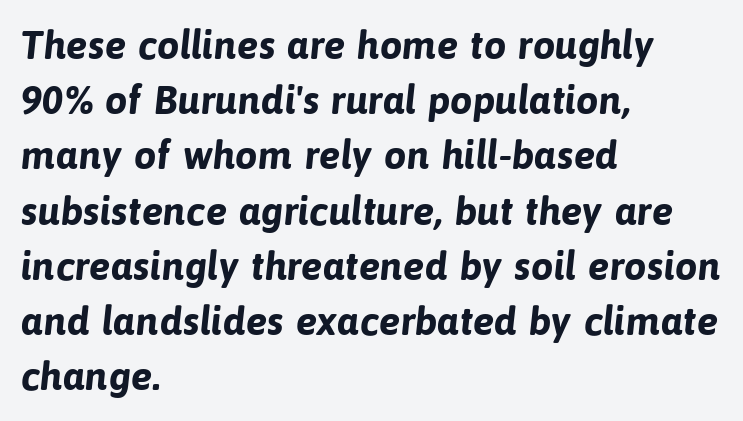
Layout note: lines flush left. Vertical spacing — default. Strokes here are thick enough to call this a true bold. Caption: standard tracking, unaltered. Is this a fixed-width face? No — the glyphs have proportional, varying widths. Is this a sans? Yes — the strokes have no serifs.
